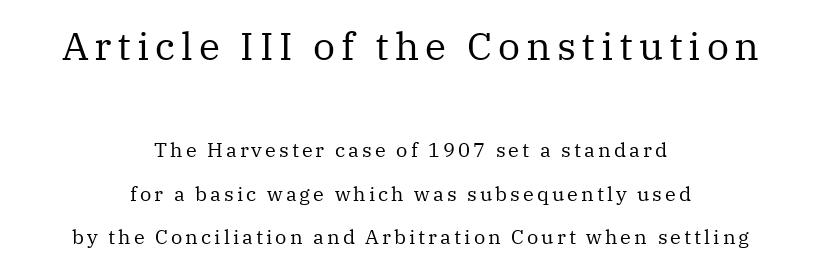
One glance says open: line gaps are wider than usual. These lines are rendered in a variable-pitch font. Is the lower block the larger one? No — the upper block carries the bigger type. The glyphs are unaccompanied by any horizontal stroke below them. Is the stroke heavy? The answer is a plain regular-or-lighter.
